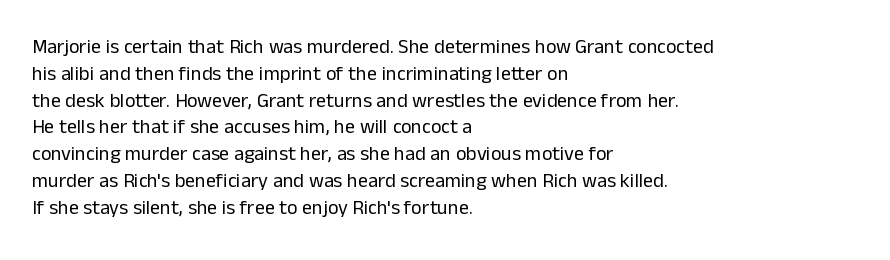
The image shows 20 px text type, upright; set left-aligned, normal line spacing (1.34x), normal letter spacing, not underlined.
